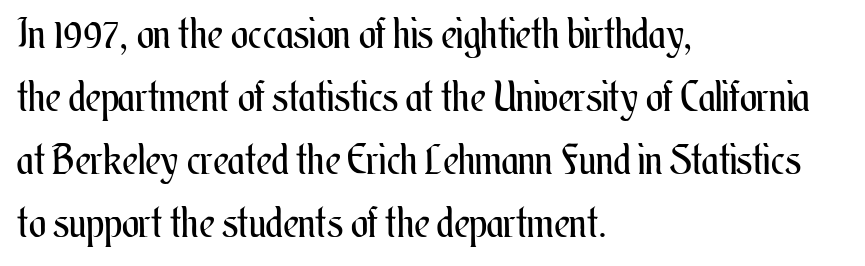
The image shows 41 px regular-weight, condensed type, upright; set left-aligned, normal line spacing (1.54x), normal letter spacing, not underlined; medium stroke contrast and a small x-height.
